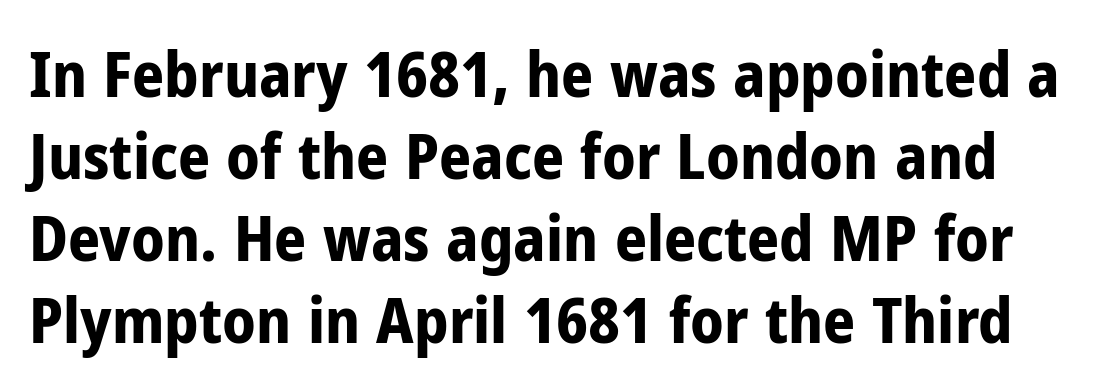
The image shows 63 px bold, condensed sans-serif type, upright; set normal line spacing (1.3x), normal letter spacing, not underlined; low stroke contrast and a medium x-height.
